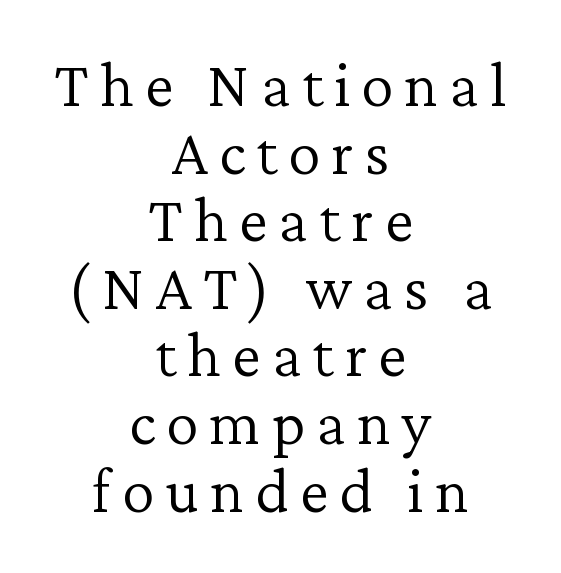
Words float on clear page, feet unadorned. Is there any slant? The stems are plumb. Typographically, this falls in the serif category. The passage shown is typed in a proportional face where columns would drift. Stroke thickness stays within the range of a standard reading face or lighter. Teacher's note: observe the equal gaps on both sides — that is centered alignment.
